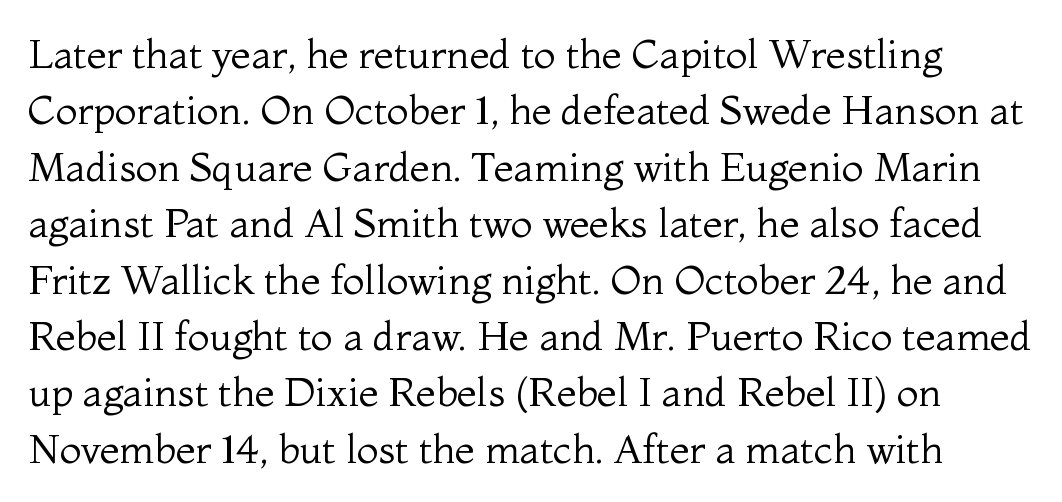
The image shows 40 px regular-weight serif type, upright; set normal line spacing (1.41x), normal letter spacing, not underlined; medium stroke contrast and a medium x-height.
